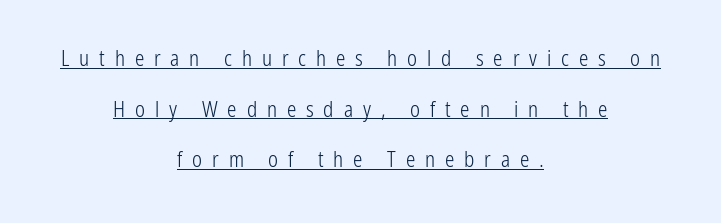
The image shows 21 px text type, upright; set centered, loose line spacing (2.41x), unusually wide letter spacing (+0.47 em), underlined.
